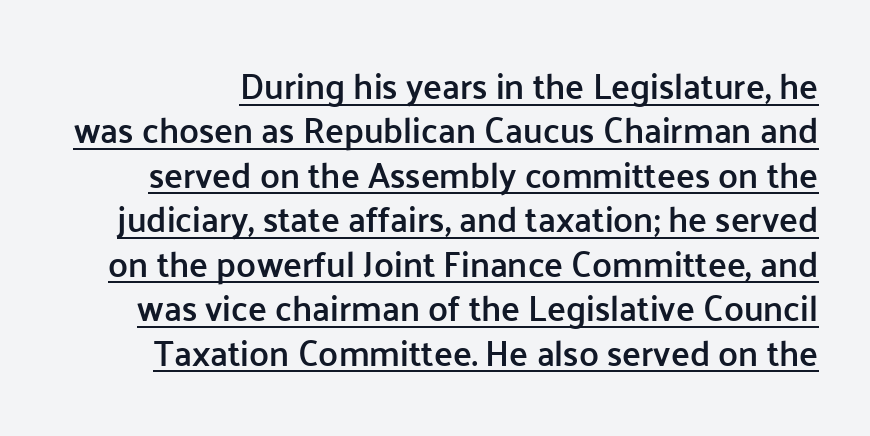
The image shows 35 px semibold sans-serif type, upright; set normal line spacing (1.27x), normal letter spacing, underlined; low stroke contrast and a medium x-height.
